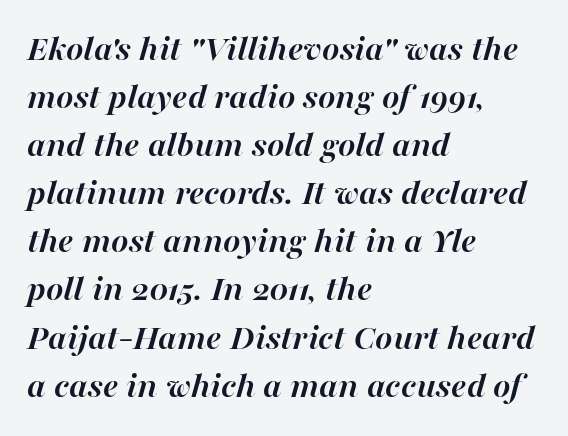
The image shows 37 px semibold type, italic (leaning right); set left-aligned, normal line spacing (1.3x), normal letter spacing, not underlined; high stroke contrast and a medium x-height.
